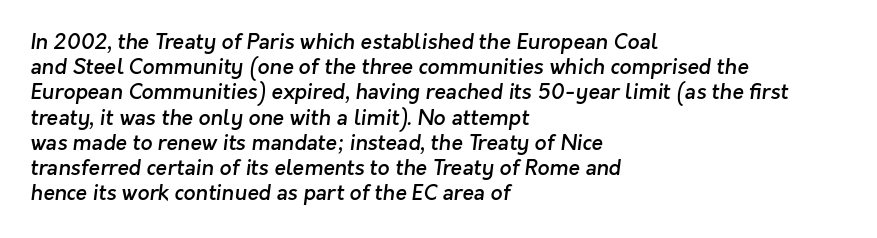
{"bold": "semi", "underline": "no", "align": "left", "line_spacing_ratio": 1.2, "letter_spacing": "normal", "letter_spacing_em": 0.0, "glyph_px": 21}
